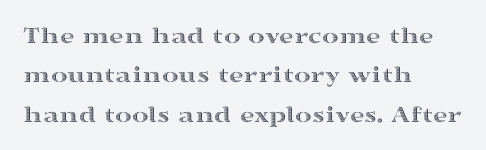
{"italic": "no", "underline": "no", "align": "left", "line_spacing": "normal", "line_spacing_ratio": 1.58, "letter_spacing": "normal", "letter_spacing_em": 0.0, "glyph_px": 25}
